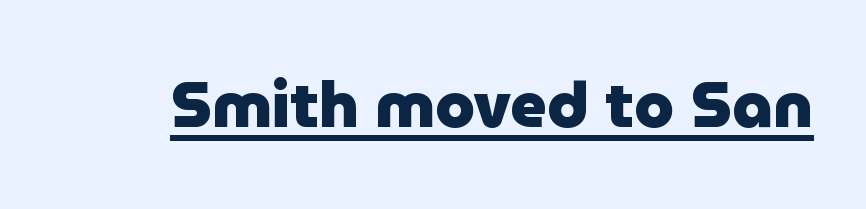
The image shows 64 px heavy sans-serif type, upright; set normal letter spacing, underlined; low stroke contrast and a medium x-height.
